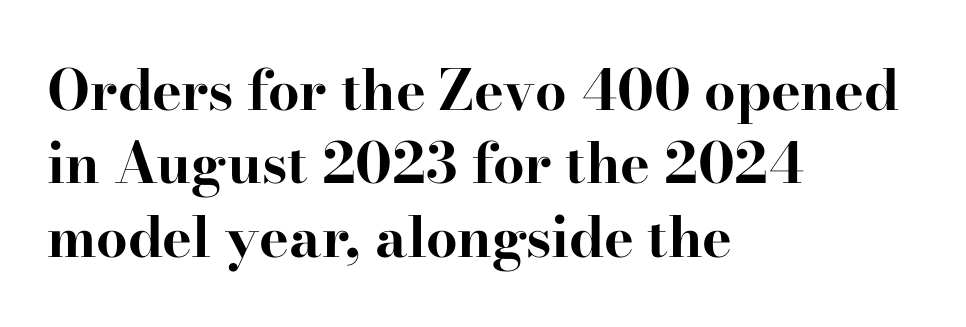
The image shows 56 px bold, wide serif type, upright; set left-aligned, normal line spacing (1.31x), normal letter spacing, not underlined; high stroke contrast and a small x-height.
